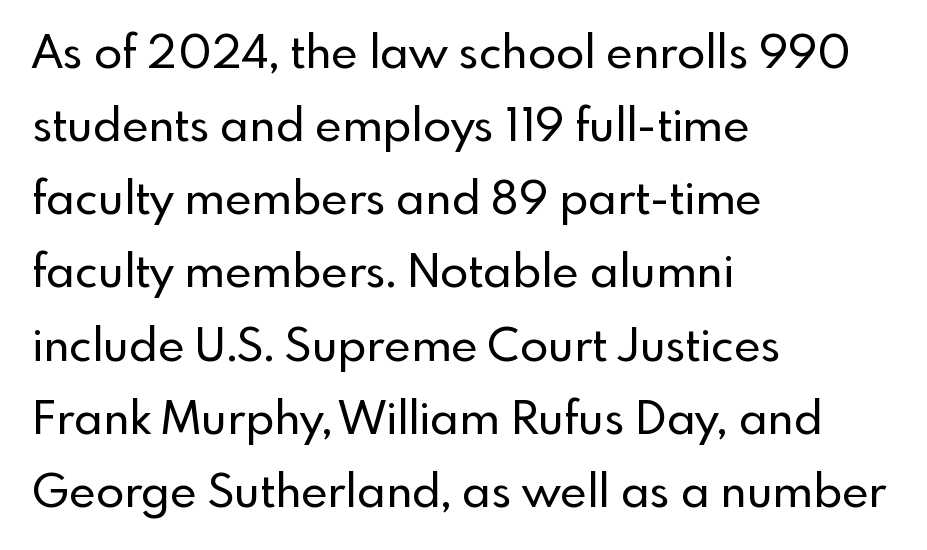
{"serif": "no", "italic": "no", "width": "normal", "x_height": "small", "monospaced": "no", "underline": "no", "align": "left", "line_spacing": "normal", "line_spacing_ratio": 1.59, "letter_spacing": "normal", "letter_spacing_em": 0.0, "glyph_px": 46}
